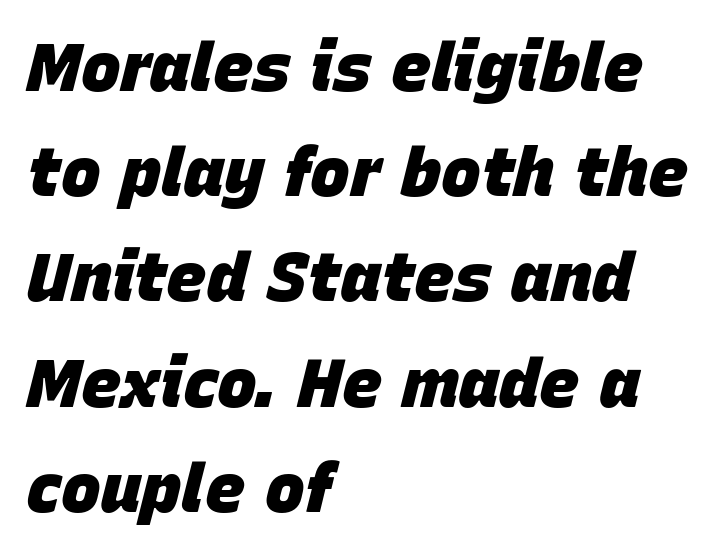
The image shows 67 px heavy type, italic (leaning right); set left-aligned, normal line spacing (1.57x), normal letter spacing, not underlined; low stroke contrast and a large x-height.
